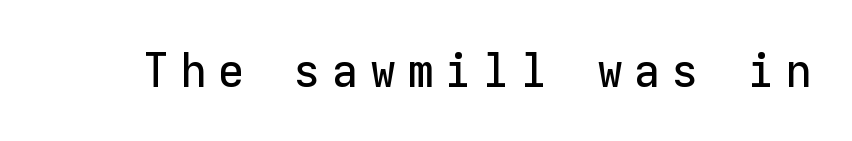
Q: Is the text italic (slanted)? A: No, it is upright.
Q: Is the typeface a serif or a sans-serif typeface? A: Sans-serif.
Q: Is the text underlined? A: No.
Q: Is the spacing between letters normal or unusually wide? A: Unusually wide.
Q: Width (condensed, normal, or wide)? A: Normal.
Q: Stroke contrast? A: Low.
Q: x-height? A: Medium.
Q: Monospaced? A: Yes.
